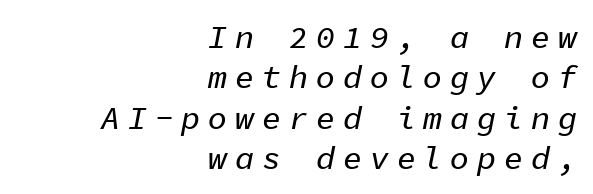
The image shows 32 px text type, italic (leaning right), monospaced; set right-aligned, normal line spacing (1.26x), unusually wide letter spacing (+0.24 em), not underlined; low stroke contrast and a medium x-height.
